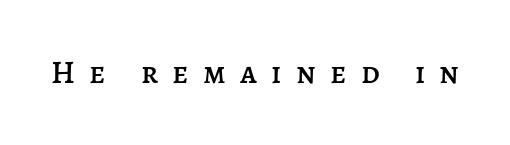
Each letter keeps its own natural width here, so spacing adapts to shape. Posture: upright roman. Short note: letters widely spaced. Quick note: underline off.
